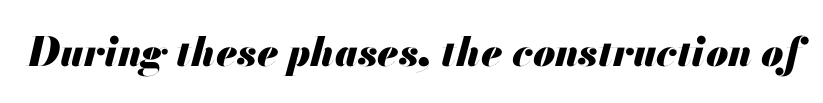
{"italic": "yes", "lean": "right", "slant_degrees": 13, "bold": "yes", "weight": "heavy", "width": "normal", "stroke_contrast": "medium", "x_height": "small", "monospaced": "no", "underline": "no", "letter_spacing": "normal", "letter_spacing_em": 0.0, "glyph_px": 40}
